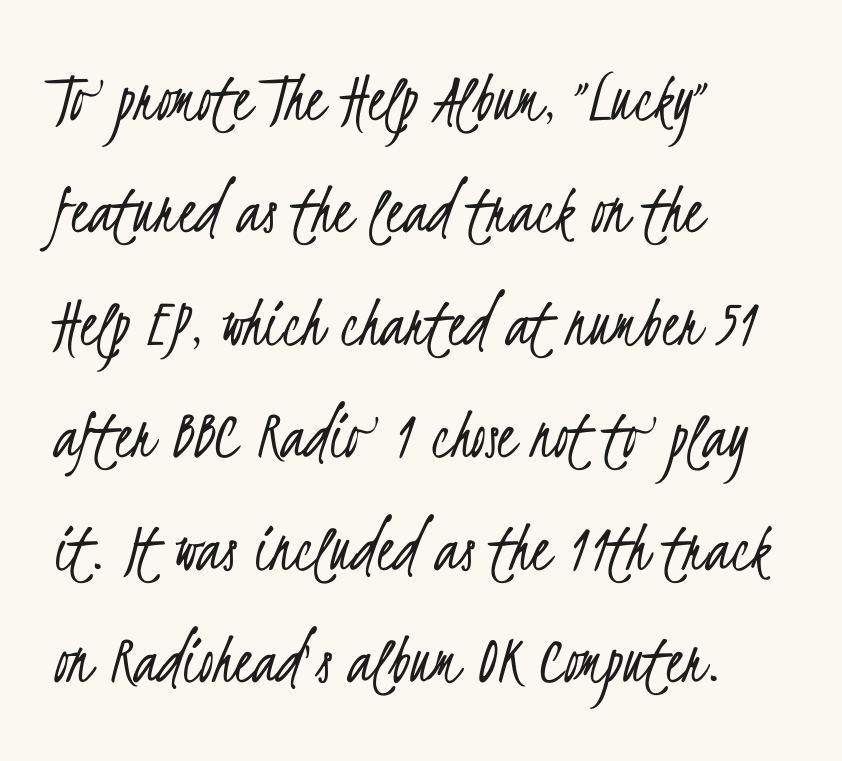
The image shows 73 px light, condensed sans-serif type; set left-aligned, normal line spacing (1.54x), normal letter spacing, not underlined; low stroke contrast and a small x-height.
